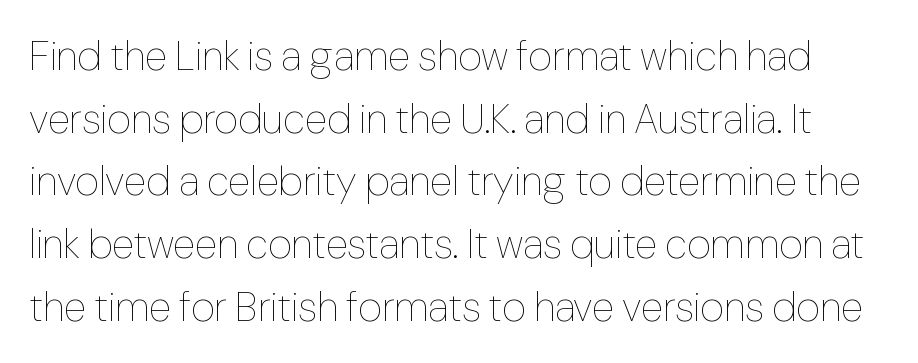
A light-to-regular cut is what we see here. Nothing unusual about the tracking: characters are spaced as the font intends. Beneath every word, the page is bare. Posture: straight, roman, zero tilt. Reading down the column, the eye jumps a familiar distance to each next line. A typesetter would call this proportional, since set widths differ per character.
